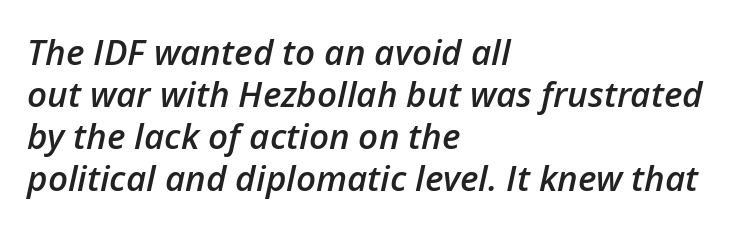
Look at the tracking — it's just the regular setting, nothing added. Is the block centered? No — it sits flush against the left margin. The face used here is a semibold: visibly heavier than regular, lighter than bold. Here the designer chose a conventional face with non-uniform glyph widths. Compared with ordinary roman type, these characters are visibly tilted.
